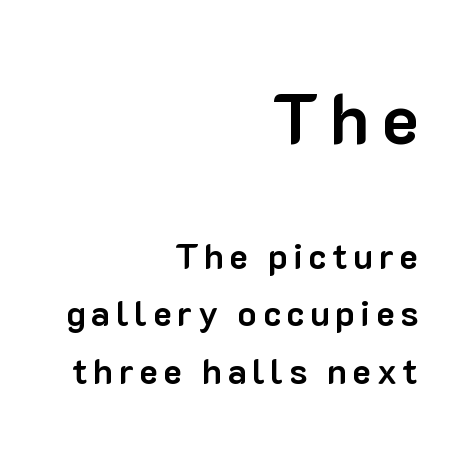
The image shows 70 px bold sans-serif type, upright; set right-aligned, normal line spacing (1.64x), not underlined; the first (top) block is 2.0x larger; low stroke contrast and a medium x-height.
